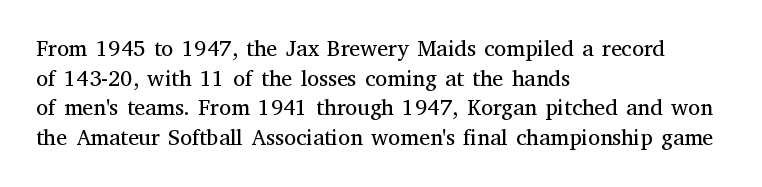
{"italic": "no", "bold": "no", "underline": "no", "align": "left", "line_spacing": "normal", "line_spacing_ratio": 1.35, "letter_spacing": "normal", "letter_spacing_em": 0.0, "glyph_px": 22}
